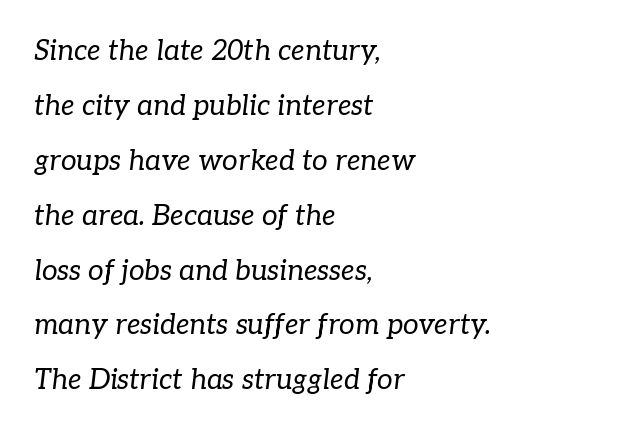
Q: Is the text bold? A: No.
Q: Is the text italic (slanted)? A: Yes, it leans right by about 7 degrees.
Q: Is the typeface a serif or a sans-serif typeface? A: Serif.
Q: Is the text underlined? A: No.
Q: How is the paragraph aligned? A: Left-aligned.
Q: Is the spacing between letters normal or unusually wide? A: Normal.
Q: Is the spacing between lines tight, normal or loose? A: Loose.
Q: Width (condensed, normal, or wide)? A: Normal.
Q: Stroke contrast? A: Low.
Q: x-height? A: Medium.
Q: Monospaced? A: No.
